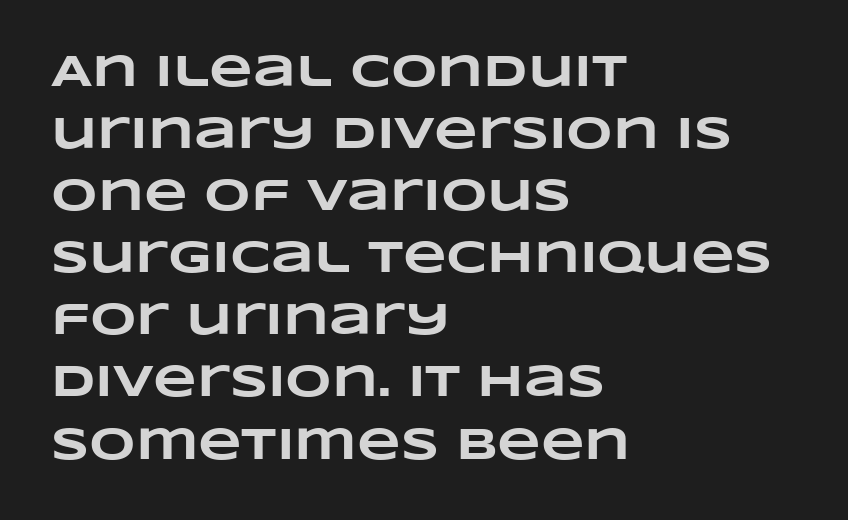
{"bold": "yes", "weight": "heavy", "width": "wide", "stroke_contrast": "low", "x_height": "large", "monospaced": "no", "underline": "no", "align": "left", "line_spacing": "normal", "line_spacing_ratio": 1.38, "letter_spacing": "normal", "letter_spacing_em": 0.0, "glyph_px": 45}
